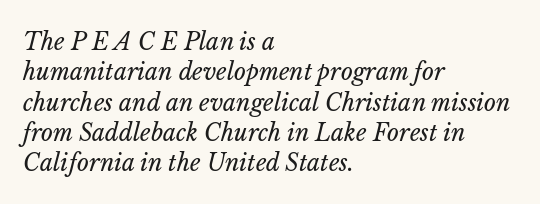
The image shows 23 px text type, italic (leaning right); set left-aligned, normal line spacing (1.32x), normal letter spacing, not underlined.
